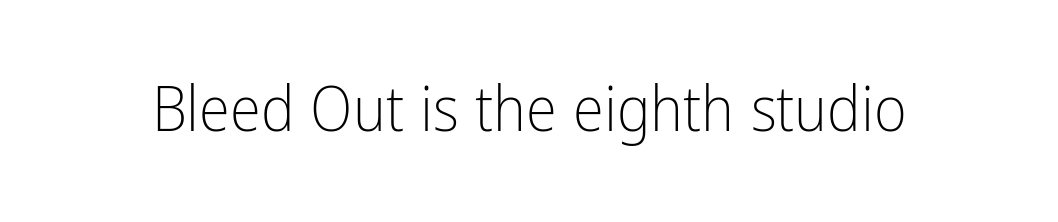
Proportional: the letters do not fall into vertical columns. I'd call this a sans setting — the letters go barefoot. Bold? No — there's no thickening of the strokes. Short note: letters normally spaced. This sample uses an upright cut, with every glyph sitting square on the baseline.
